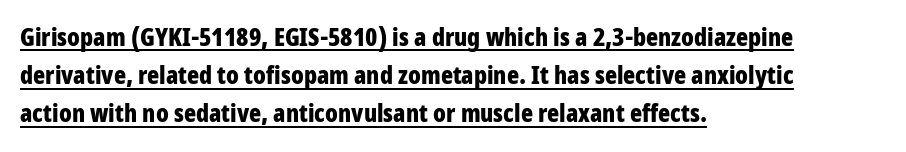
The image shows 25 px bold type, upright; set left-aligned, normal line spacing (1.53x), normal letter spacing, underlined.
